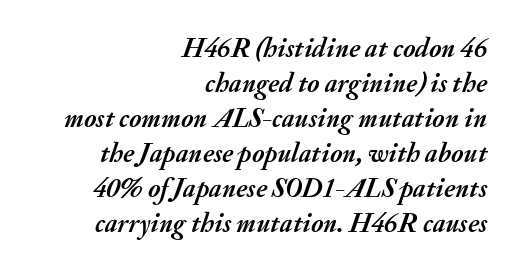
{"italic": "yes", "lean": "right", "slant_degrees": 20, "bold": "yes", "underline": "no", "align": "right", "line_spacing": "normal", "line_spacing_ratio": 1.3, "letter_spacing": "normal", "letter_spacing_em": 0.0, "glyph_px": 27}
